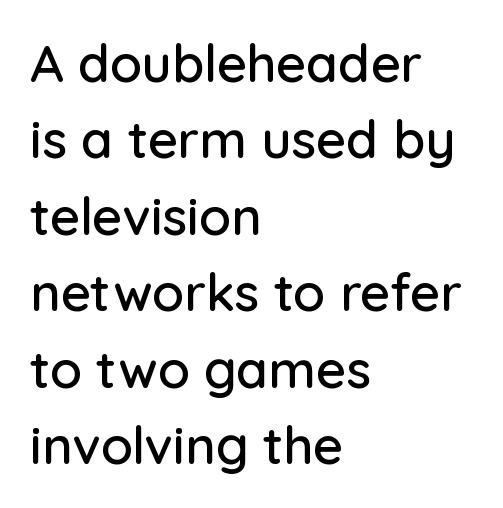
{"serif": "no", "italic": "no", "width": "normal", "stroke_contrast": "low", "x_height": "medium", "monospaced": "no", "underline": "no", "align": "left", "line_spacing": "normal", "line_spacing_ratio": 1.47, "letter_spacing": "normal", "letter_spacing_em": 0.0, "glyph_px": 52}
